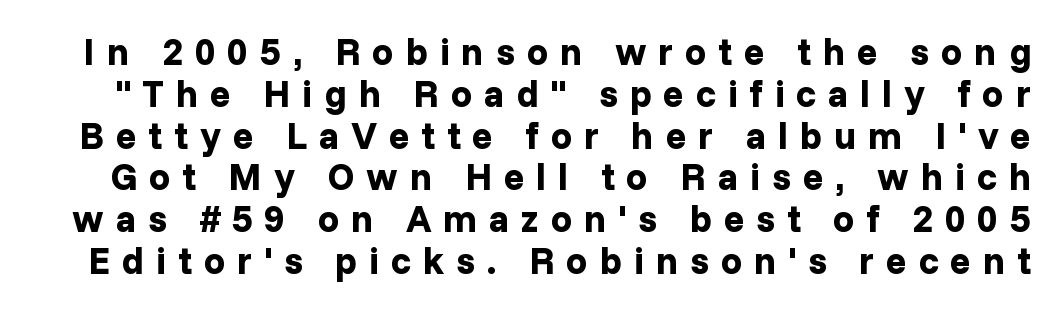
The image shows 38 px bold sans-serif type, upright; set tight line spacing (1.1x), unusually wide letter spacing (+0.31 em), not underlined; low stroke contrast and a medium x-height.
